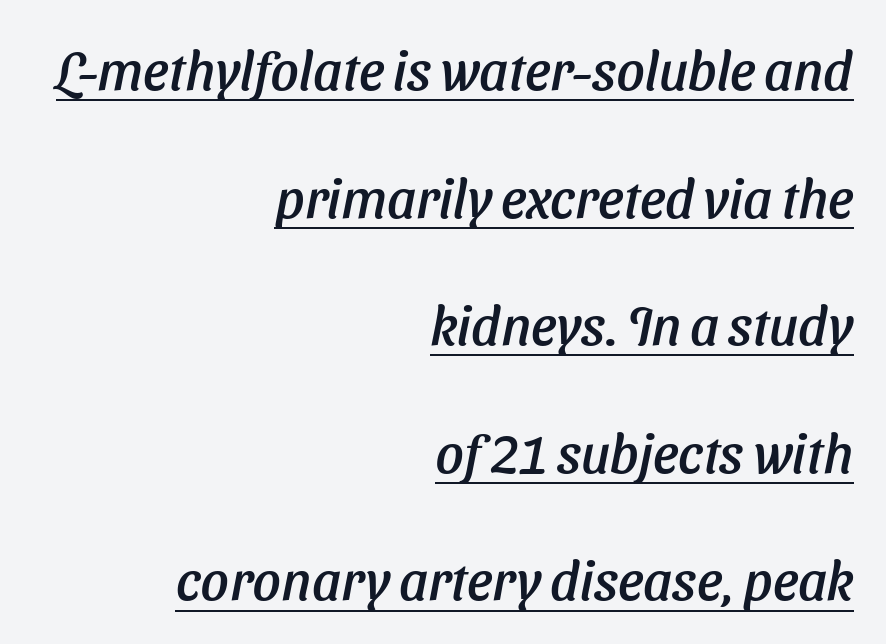
The image shows 55 px text type, italic (leaning right); set right-aligned, loose line spacing (2.32x), normal letter spacing, underlined; low stroke contrast and a medium x-height.
